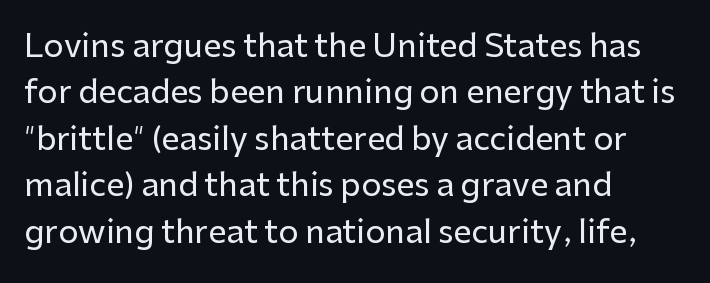
Q: Is the text italic (slanted)? A: No, it is upright.
Q: Is the typeface a serif or a sans-serif typeface? A: Sans-serif.
Q: Is the text underlined? A: No.
Q: How is the paragraph aligned? A: Left-aligned.
Q: Is the spacing between letters normal or unusually wide? A: Normal.
Q: Is the spacing between lines tight, normal or loose? A: Normal.
Q: Width (condensed, normal, or wide)? A: Normal.
Q: Stroke contrast? A: Low.
Q: x-height? A: Medium.
Q: Monospaced? A: No.
